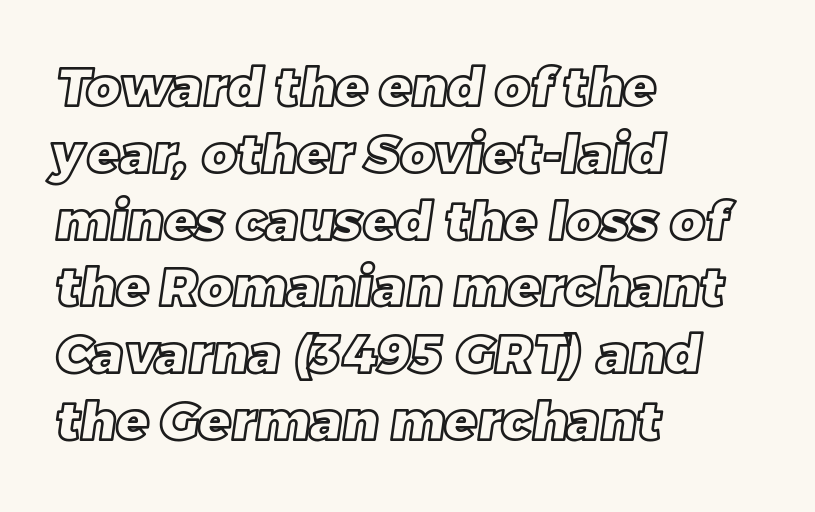
{"width": "normal", "x_height": "large", "monospaced": "no", "underline": "no", "align": "left", "line_spacing": "normal", "line_spacing_ratio": 1.26, "letter_spacing": "normal", "letter_spacing_em": 0.0, "glyph_px": 53}
